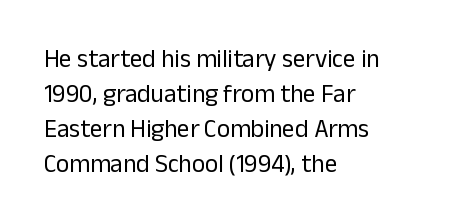
{"italic": "no", "bold": "no", "underline": "no", "align": "left", "line_spacing": "normal", "line_spacing_ratio": 1.4, "letter_spacing": "normal", "letter_spacing_em": 0.0, "glyph_px": 25}
